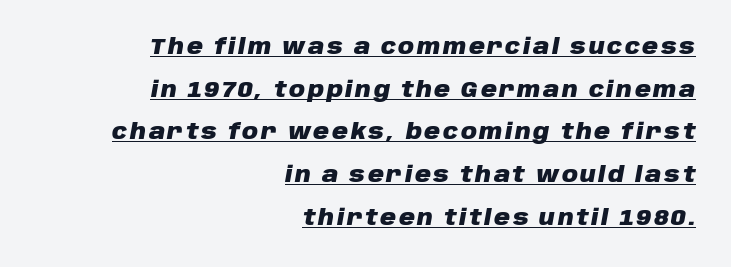
If you measured baseline to baseline, you'd find a long distance. Plenty of ink on the page — the face is bold. All the whitespace from short lines collects on the left. The words here are underlined. The whole block is typeset with a tilt.
